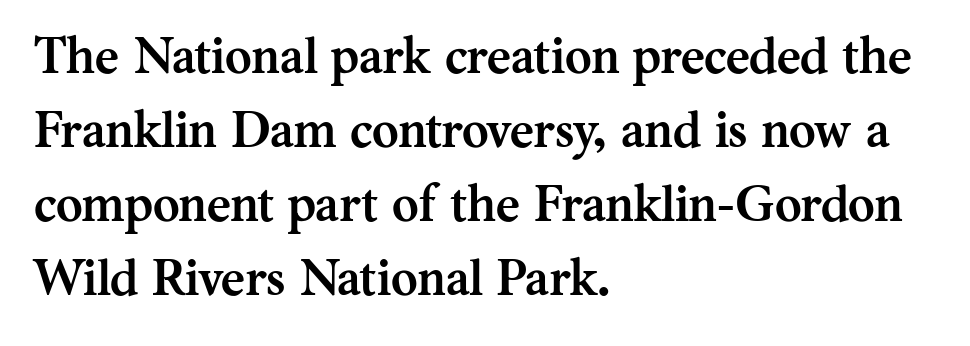
The image shows 51 px semibold serif type, upright; set left-aligned, normal line spacing (1.45x), normal letter spacing, not underlined; medium stroke contrast and a medium x-height.
